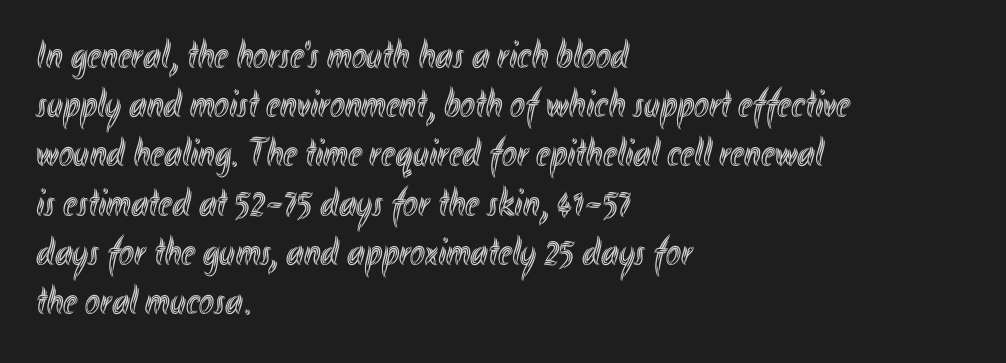
Leftover space on each line is placed entirely after the last word. Beneath every word, the page is bare. The passage shown is typed in a proportional face where columns would drift.
